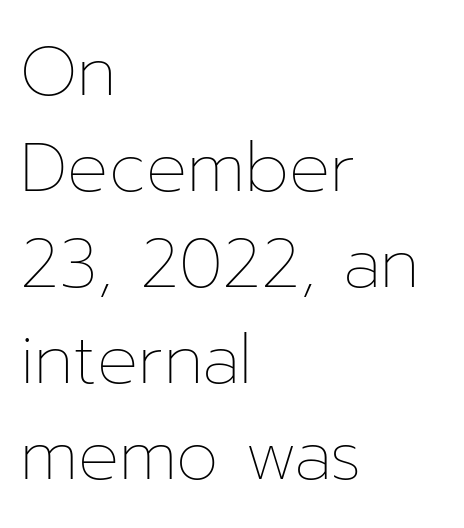
{"italic": "no", "bold": "no", "weight": "thin", "width": "normal", "stroke_contrast": "low", "x_height": "medium", "monospaced": "no", "underline": "no", "align": "left", "line_spacing": "normal", "line_spacing_ratio": 1.41, "letter_spacing": "normal", "letter_spacing_em": 0.0, "glyph_px": 68}
